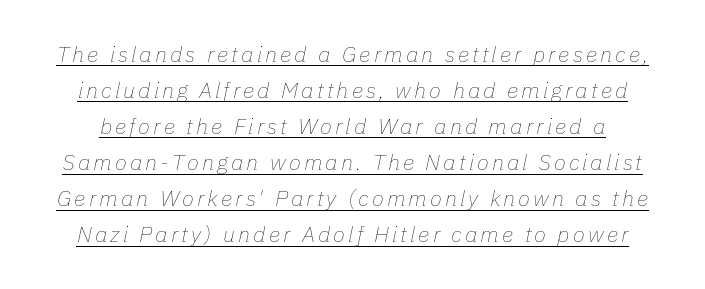
The image shows 22 px text type, italic (leaning right); set normal line spacing (1.64x), underlined.
